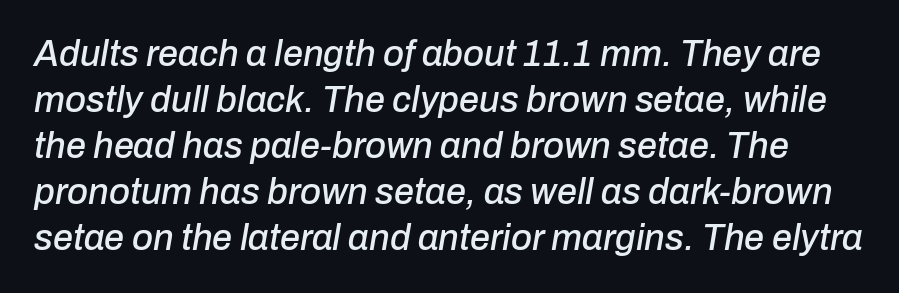
Spacing verdict: proportional, widths tailored to each character. Leading: standard. Letters rest on an invisible, unmarked baseline. This sample uses plain, unmodified letter spacing. Slanted lettering throughout.
